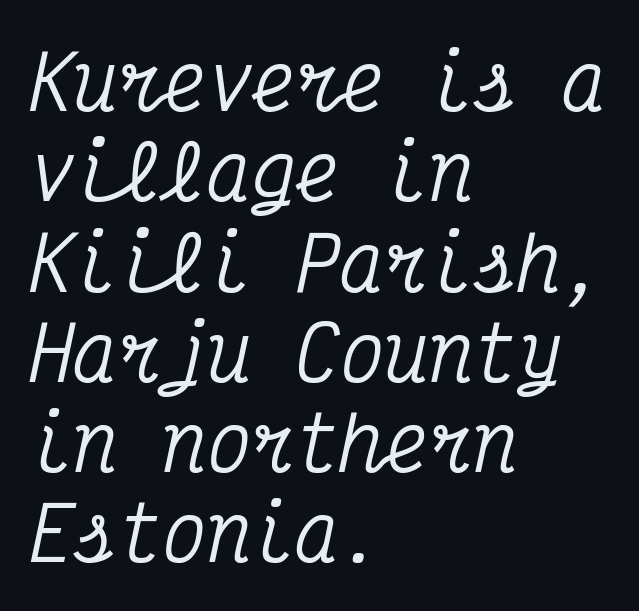
Layout note: lines flush left. The baseline area is clear. Italic: yes, the glyphs are oblique. Note the uniform advance width — an 'i' takes as much space as an 'm'. Inter-character spacing is left at the font's built-in metrics. The passage shown is typeset with a serif family.
